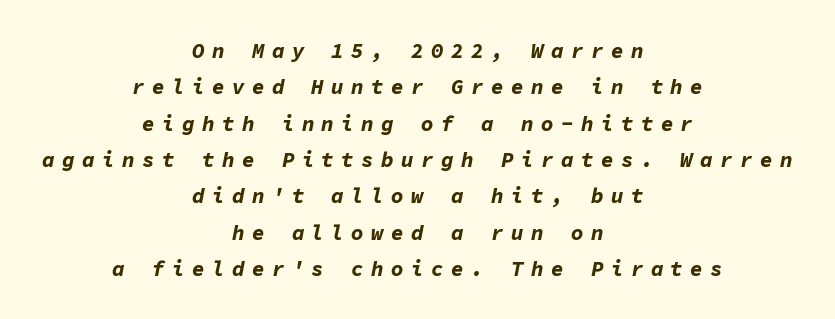
Q: Is the text bold? A: Yes.
Q: Is the text italic (slanted)? A: Yes, it leans right by about 11 degrees.
Q: Is the text underlined? A: No.
Q: How is the paragraph aligned? A: Centered.
Q: Is the spacing between letters normal or unusually wide? A: Unusually wide.
